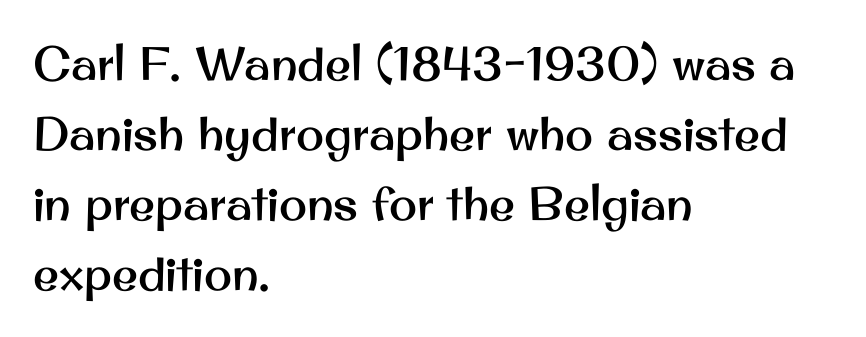
The image shows 47 px sans-serif type, upright; set left-aligned, normal line spacing (1.49x), normal letter spacing, not underlined; medium stroke contrast and a small x-height.
